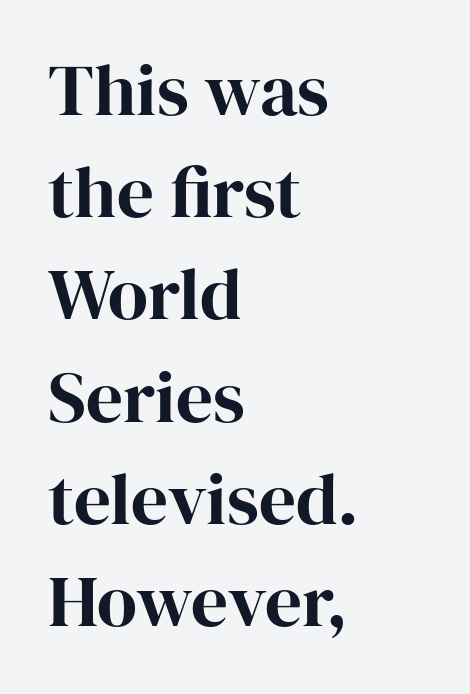
{"serif": "yes", "italic": "no", "width": "normal", "stroke_contrast": "high", "x_height": "medium", "monospaced": "no", "underline": "no", "align": "left", "line_spacing": "normal", "line_spacing_ratio": 1.4, "letter_spacing": "normal", "letter_spacing_em": 0.0, "glyph_px": 73}
